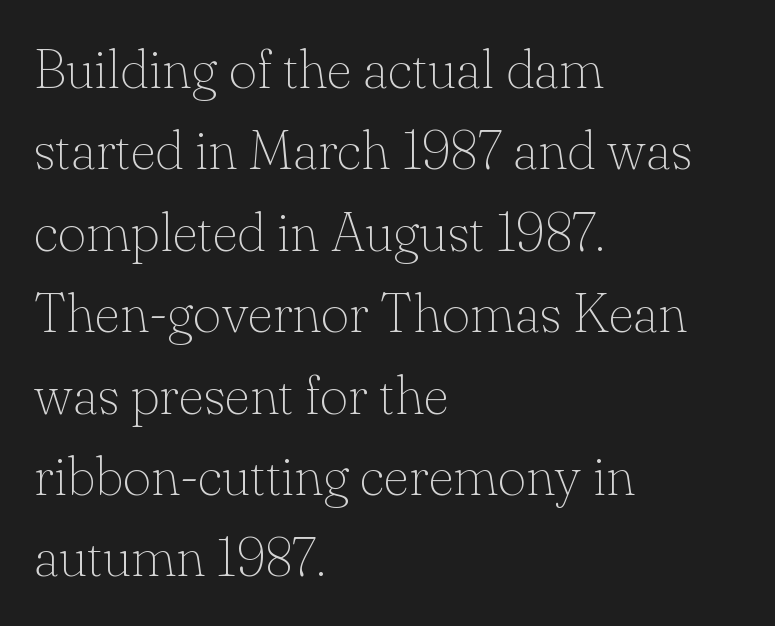
Italic? Not at all — the glyphs are vertical. Caption: face not bold, strokes unweighted. The face used here is proportionally spaced, like ordinary book or web type. Is there much room between lines? A standard amount, neither cramped nor airy. A bare baseline throughout the passage.
